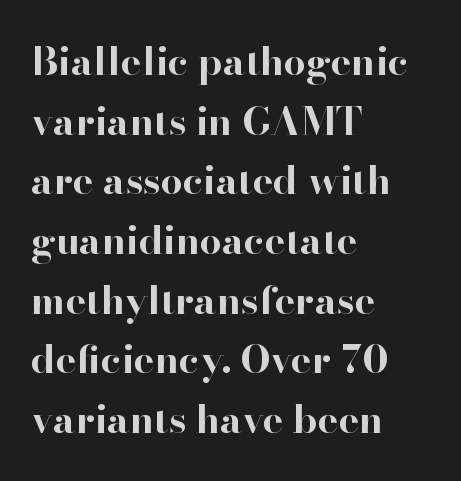
{"serif": "yes", "italic": "no", "bold": "yes", "weight": "bold", "width": "normal", "stroke_contrast": "high", "x_height": "small", "monospaced": "no", "underline": "no", "align": "left", "line_spacing": "normal", "line_spacing_ratio": 1.53, "letter_spacing": "normal", "letter_spacing_em": 0.0, "glyph_px": 39}
